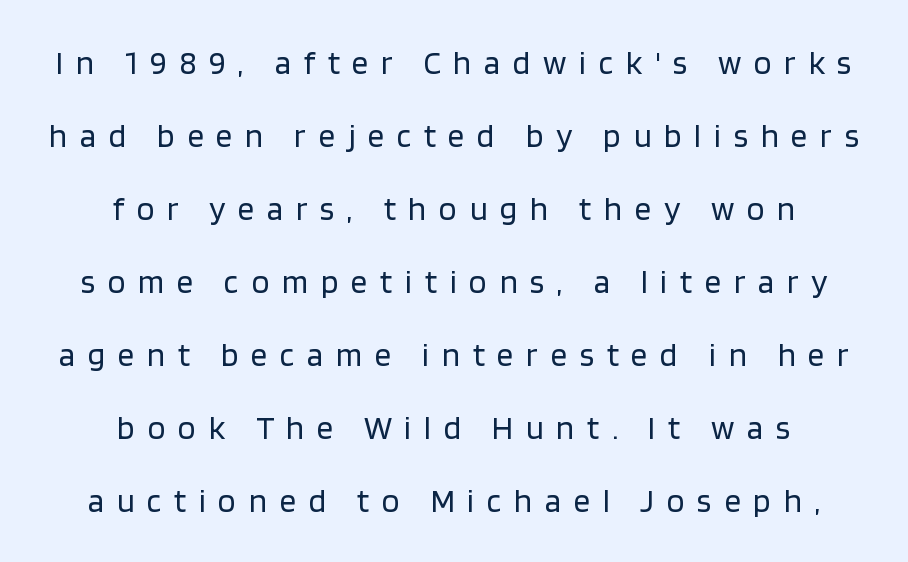
The image shows 33 px regular-weight sans-serif type, upright; set centered, loose line spacing (2.21x), unusually wide letter spacing (+0.38 em), not underlined; low stroke contrast and a large x-height.
